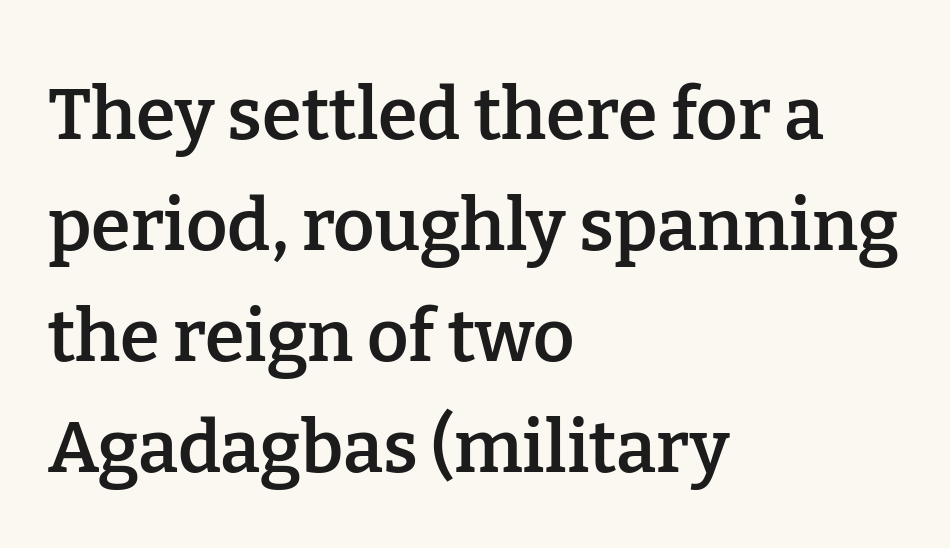
You can tell it's not italic because the verticals are truly vertical. Underlining? Definitely not there. How are the letters spaced? Ordinarily, with no added tracking. This is serif lettering, the kind often seen in printed books. The passage shown is semibold, sitting just below true bold. Is there much room between lines? A standard amount, neither cramped nor airy.
